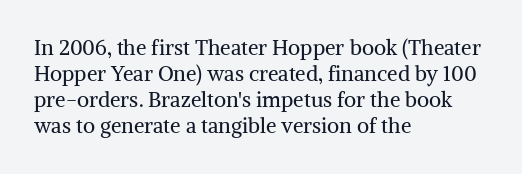
Q: Is the text bold? A: No.
Q: Is the text italic (slanted)? A: No, it is upright.
Q: Is the text underlined? A: No.
Q: How is the paragraph aligned? A: Left-aligned.
Q: Is the spacing between letters normal or unusually wide? A: Normal.
